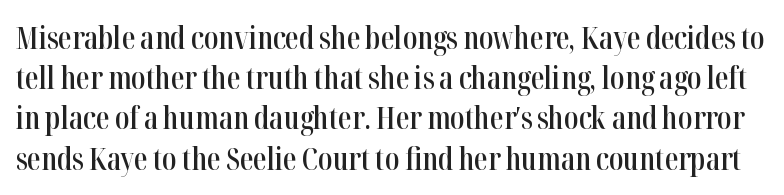
The image shows 30 px semibold, condensed serif type, upright; set normal line spacing (1.34x), normal letter spacing, not underlined; high stroke contrast and a medium x-height.
